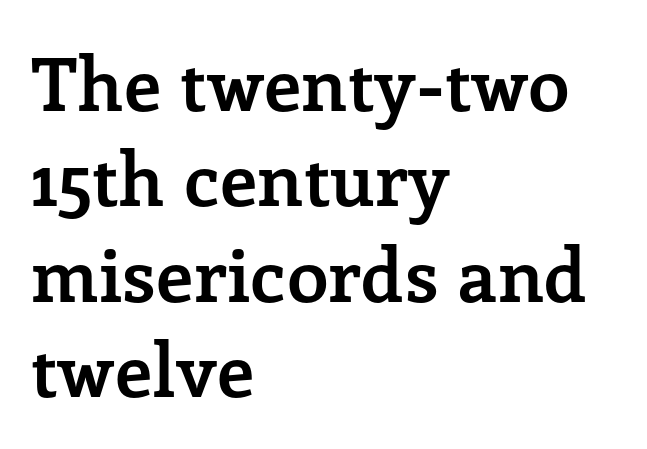
The image shows 74 px semibold serif type, upright; set left-aligned, normal line spacing (1.29x), normal letter spacing, not underlined; low stroke contrast and a medium x-height.
